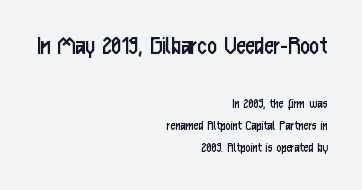
{"italic": "no", "bold": "no", "underline": "no", "align": "right", "line_spacing": "normal", "line_spacing_ratio": 1.55, "letter_spacing": "normal", "letter_spacing_em": 0.0, "larger_block": "first", "size_ratio": 1.93, "glyph_px": 27}
